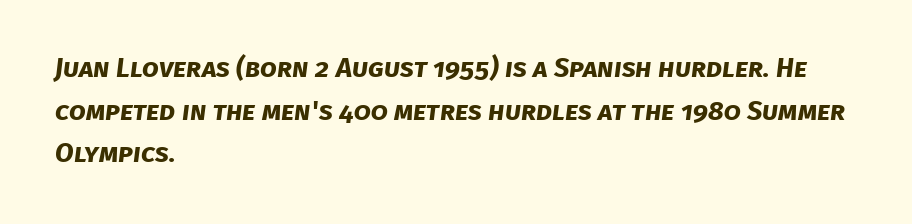
The face used here has the dense, thick strokes of a bold. Words float on clear page, feet unadorned. Typeset ragged right — the left edge is the straight one. Summary of vertical rhythm: regular, with standard interline spacing. Tracking here is standard; glyphs follow each other at the usual distance.
